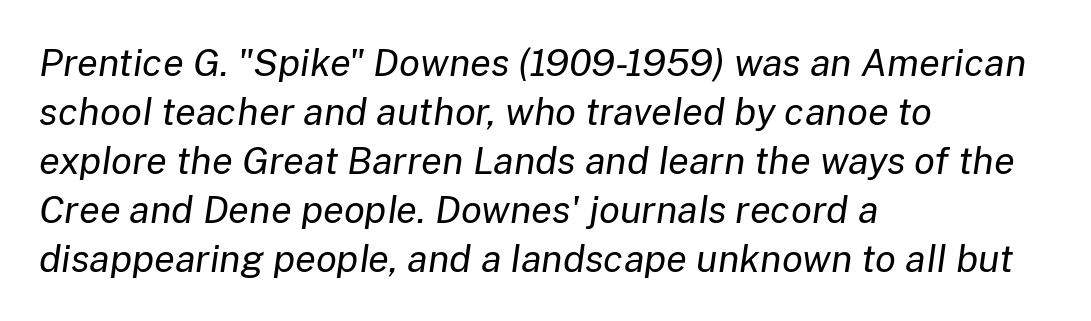
Q: Is the text bold? A: No.
Q: Is the text italic (slanted)? A: Yes, it leans right by about 8 degrees.
Q: Is the text underlined? A: No.
Q: How is the paragraph aligned? A: Left-aligned.
Q: Is the spacing between letters normal or unusually wide? A: Normal.
Q: Is the spacing between lines tight, normal or loose? A: Normal.
Q: Width (condensed, normal, or wide)? A: Normal.
Q: Stroke contrast? A: Low.
Q: x-height? A: Medium.
Q: Monospaced? A: No.
